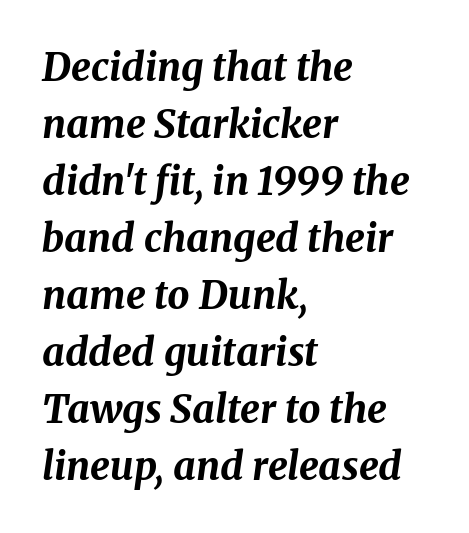
{"italic": "yes", "lean": "right", "slant_degrees": 8, "bold": "yes", "weight": "bold", "width": "normal", "stroke_contrast": "medium", "x_height": "medium", "monospaced": "no", "underline": "no", "align": "left", "line_spacing": "normal", "line_spacing_ratio": 1.46, "letter_spacing": "normal", "letter_spacing_em": 0.0, "glyph_px": 39}
